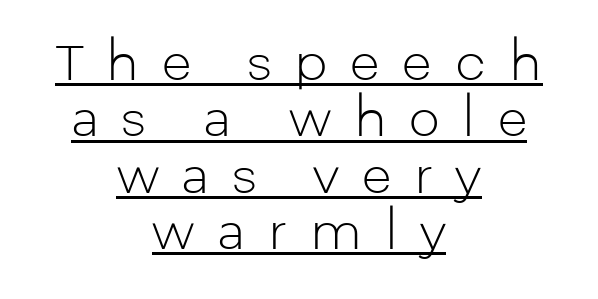
Q: Is the text bold? A: No.
Q: Is the text italic (slanted)? A: No, it is upright.
Q: Is the typeface a serif or a sans-serif typeface? A: Sans-serif.
Q: Is the text underlined? A: Yes.
Q: How is the paragraph aligned? A: Centered.
Q: Is the spacing between letters normal or unusually wide? A: Unusually wide.
Q: Is the spacing between lines tight, normal or loose? A: Tight.
Q: Width (condensed, normal, or wide)? A: Normal.
Q: Stroke contrast? A: Low.
Q: x-height? A: Medium.
Q: Monospaced? A: No.
